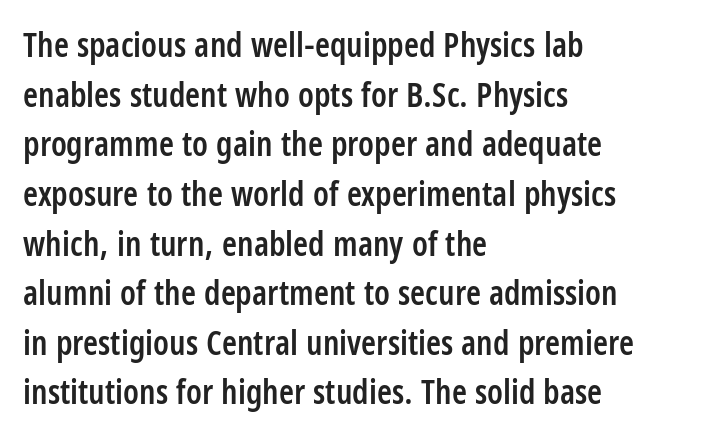
How would I describe the line gaps? Plain and ordinary. Stroke thickness is moderately raised; the sample reads as semibold. These lines keep a tight, regular rhythm from letter to letter. Think of a printed novel: that variable character pitch is what you see here. Has an underline been added? It has not. This is the regular roman posture of the typeface.
